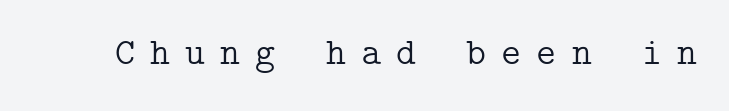
Letterform terminals end in serifs throughout the passage. Unbolded letterforms with no extra heft. If you drew a line through each stem, it would be perfectly vertical. The words here are not underlined. The passage shown has open, widely tracked lettering throughout.
